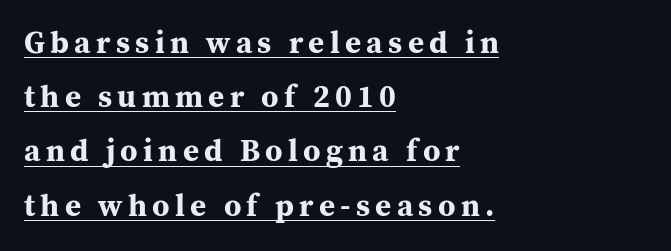
The image shows 31 px bold serif type, upright; set left-aligned, line spacing 1.75x, underlined; medium stroke contrast and a medium x-height.
